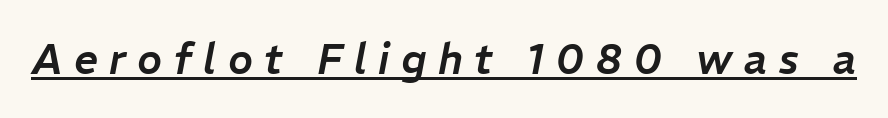
The image shows 42 px text type, italic (leaning right); set unusually wide letter spacing (+0.27 em), underlined; low stroke contrast and a medium x-height.
